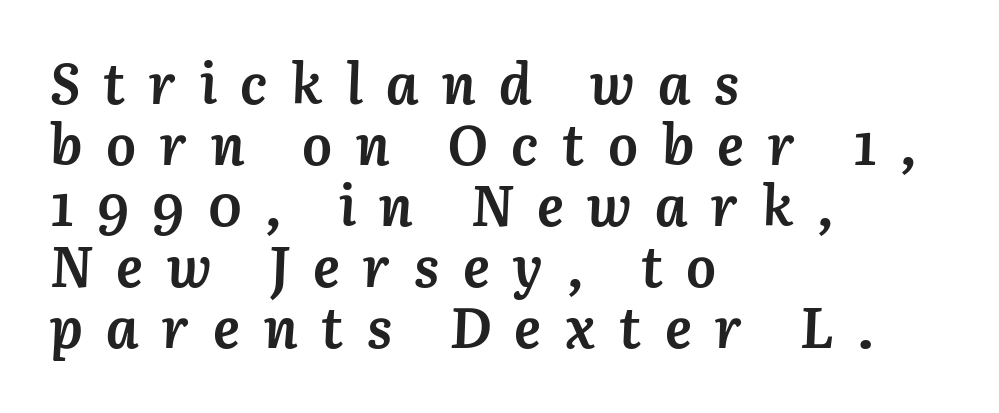
Short and long lines alike share a common starting point at left. Yep, that's italic — everything's leaning. Note the varied advance widths — an 'i' is clearly narrower than an 'm'. Vertical spacing — tight. Substantial extra tracking has been applied to these lines.
